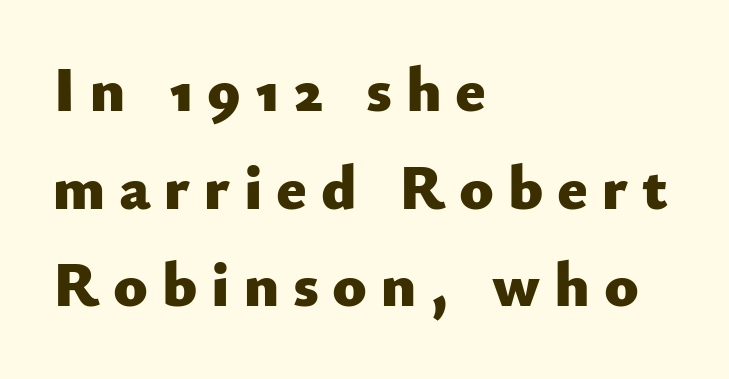
{"serif": "no", "italic": "no", "bold": "yes", "weight": "heavy", "width": "normal", "stroke_contrast": "low", "x_height": "small", "monospaced": "no", "underline": "no", "align": "left", "line_spacing": "normal", "line_spacing_ratio": 1.55, "letter_spacing": "wide", "letter_spacing_em": 0.22, "glyph_px": 63}
